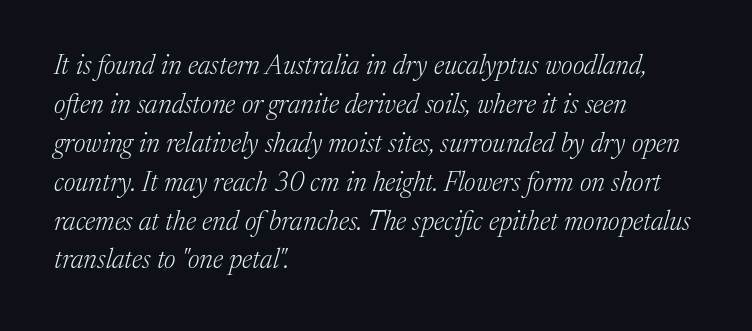
There's an unmistakable incline to the writing here. The space beneath each line is pristine and unruled. Stem width sits at or under what a default text font uses. Line starts are locked; line ends wander. Tracking value appears to be zero — textbook default spacing. One glance says typical: line gaps are just what's usual.
